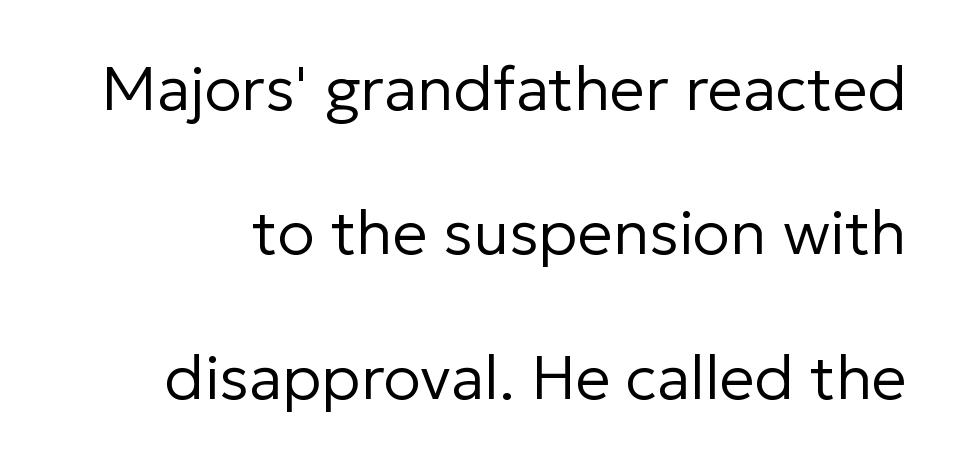
The image shows 62 px regular-weight sans-serif type, upright; set loose line spacing (2.33x), normal letter spacing, not underlined; low stroke contrast and a medium x-height.
